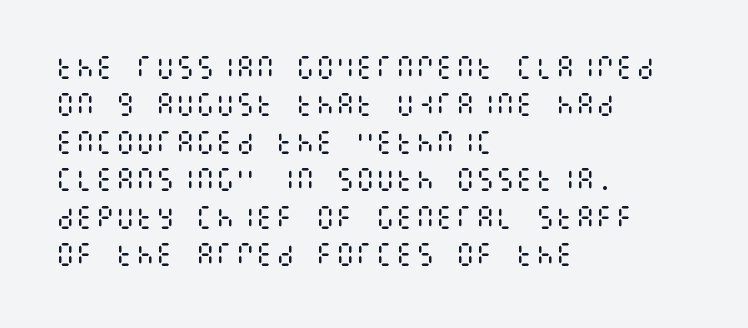
The image shows 25 px text type, upright; set left-aligned, normal line spacing (1.5x), normal letter spacing, not underlined.
